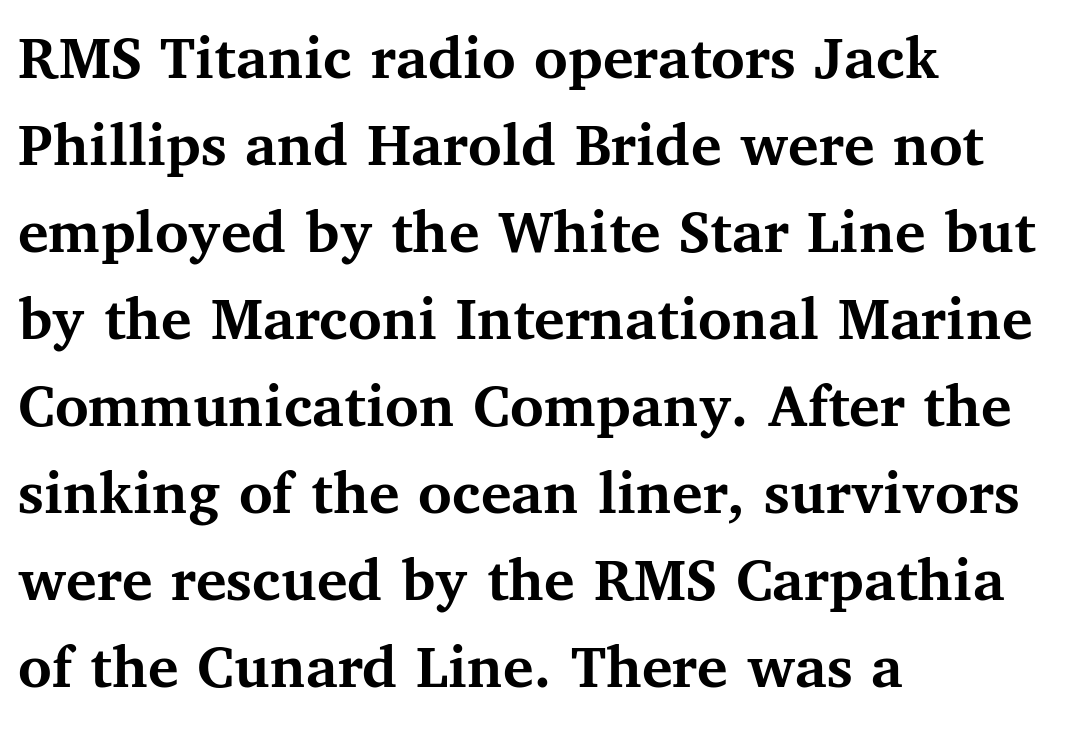
Q: Is the text bold? A: Yes.
Q: Is the text italic (slanted)? A: No, it is upright.
Q: Is the typeface a serif or a sans-serif typeface? A: Serif.
Q: Is the text underlined? A: No.
Q: How is the paragraph aligned? A: Left-aligned.
Q: Is the spacing between letters normal or unusually wide? A: Normal.
Q: Is the spacing between lines tight, normal or loose? A: Normal.
Q: Width (condensed, normal, or wide)? A: Normal.
Q: Stroke contrast? A: Medium.
Q: x-height? A: Medium.
Q: Monospaced? A: No.
